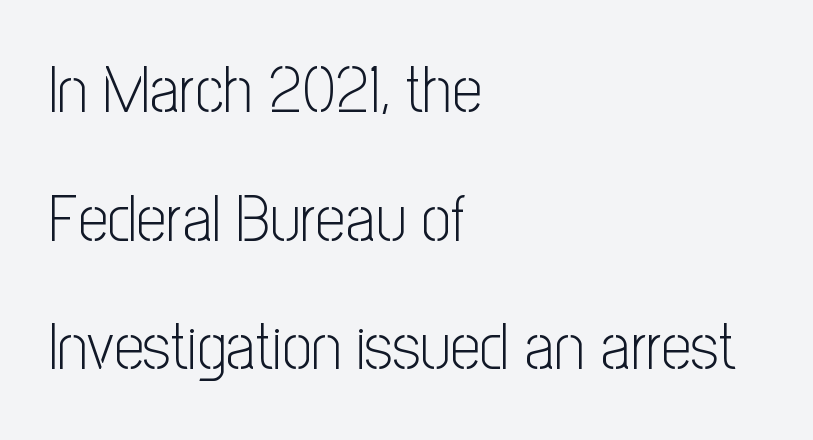
Rendered with straight, roman letterforms. Letterform terminals end flat and unadorned throughout the passage. The face used here is proportionally spaced, like ordinary book or web type. Is there much room between lines? Yes — plenty of vertical air separates them.
